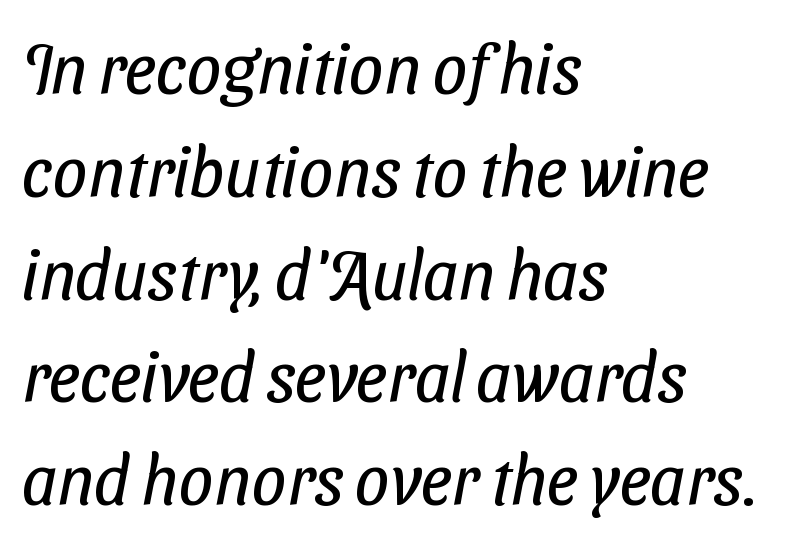
In terms of leading, this rendering sits right in the middle. Caption: face not bold, strokes unweighted. The letters sit at their default tracking, neither squeezed nor spread. A typesetter would call this proportional, since set widths differ per character. Typographically, this falls in the sans-serif category.
